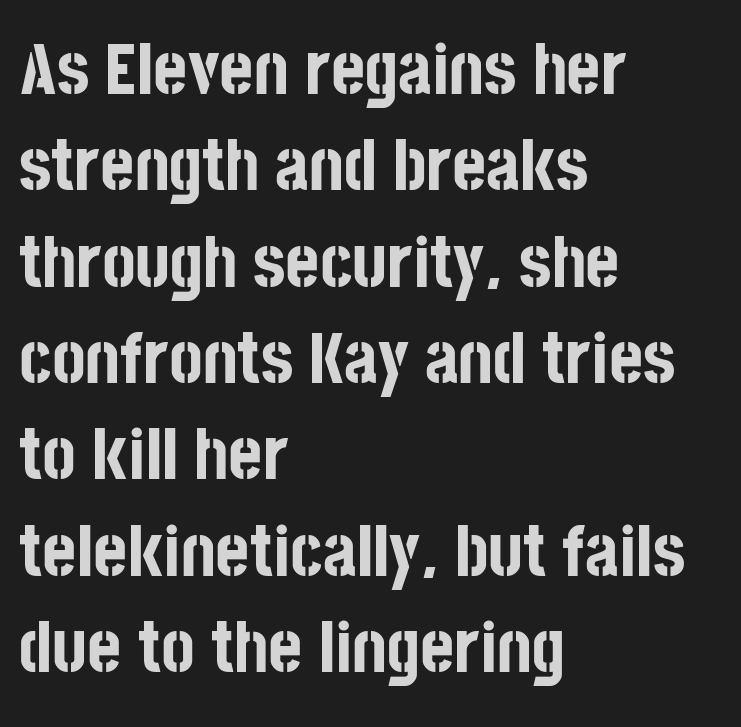
Looks like regular typesetting: each glyph gets only the width it needs. The face used here is rendered with its standard letterfit. Its strokes are broad and dark, the hallmark of bold type. The rendering anchors every line to the left-hand side. The specimen reads as upright at a glance. Check where the strokes stop: nothing finishes them off — pure sans.
